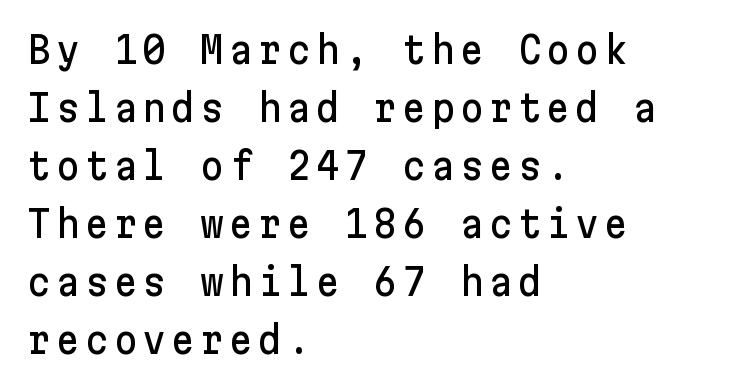
{"serif": "no", "italic": "no", "width": "normal", "stroke_contrast": "low", "x_height": "medium", "underline": "no", "align": "left", "line_spacing": "normal", "line_spacing_ratio": 1.57, "glyph_px": 37}
